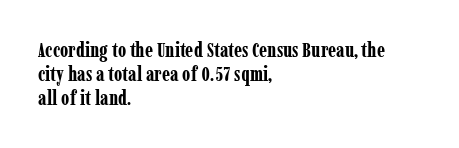
{"italic": "no", "bold": "yes", "underline": "no", "align": "left", "line_spacing_ratio": 1.2, "letter_spacing": "normal", "letter_spacing_em": 0.0, "glyph_px": 20}
